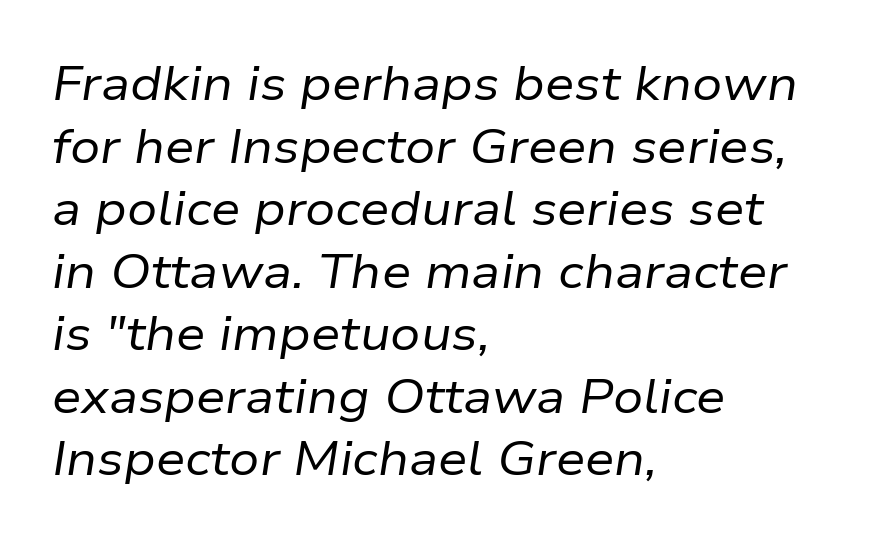
The image shows 47 px regular-weight type, italic (leaning right); set left-aligned, normal line spacing (1.33x), normal letter spacing, not underlined; low stroke contrast and a medium x-height.
